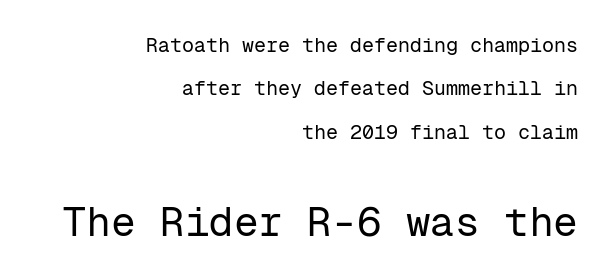
{"serif": "no", "italic": "no", "bold": "no", "weight": "regular", "width": "normal", "stroke_contrast": "low", "x_height": "medium", "monospaced": "yes", "underline": "no", "align": "right", "line_spacing": "loose", "line_spacing_ratio": 2.17, "letter_spacing": "normal", "letter_spacing_em": 0.0, "larger_block": "second", "size_ratio": 2.05, "glyph_px": 41}
